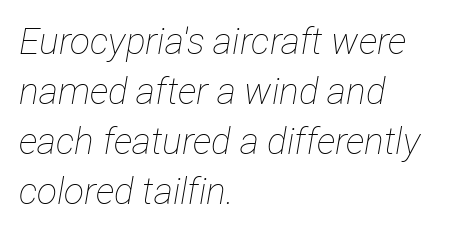
Q: Is the text bold? A: No.
Q: Is the text italic (slanted)? A: Yes, it leans right by about 12 degrees.
Q: Is the text underlined? A: No.
Q: How is the paragraph aligned? A: Left-aligned.
Q: Is the spacing between letters normal or unusually wide? A: Normal.
Q: Is the spacing between lines tight, normal or loose? A: Normal.
Q: Width (condensed, normal, or wide)? A: Condensed.
Q: Stroke contrast? A: Low.
Q: x-height? A: Medium.
Q: Monospaced? A: No.
